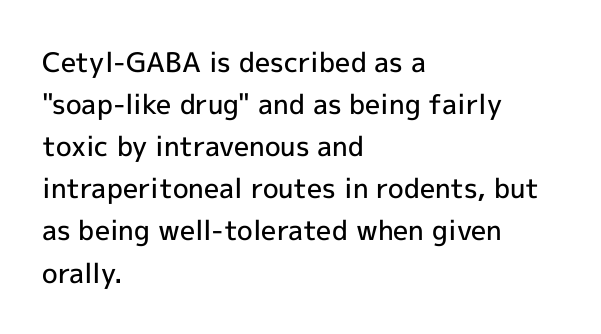
The image shows 27 px text type, upright; set left-aligned, normal line spacing (1.56x), normal letter spacing, not underlined.
